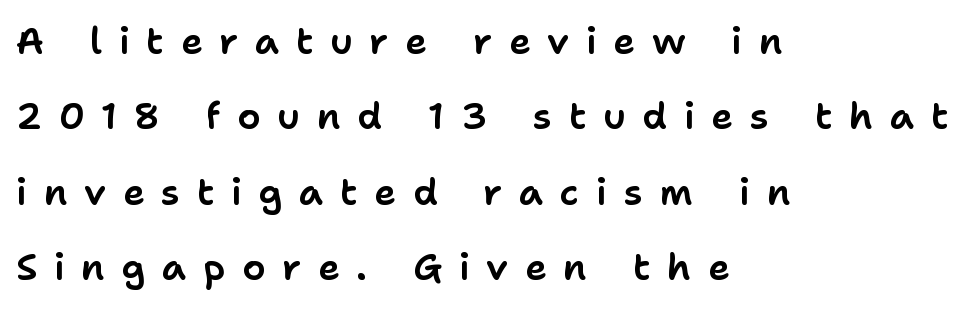
The image shows 37 px sans-serif type, upright; set left-aligned, loose line spacing (2.04x), unusually wide letter spacing (+0.45 em), not underlined; low stroke contrast and a medium x-height.
